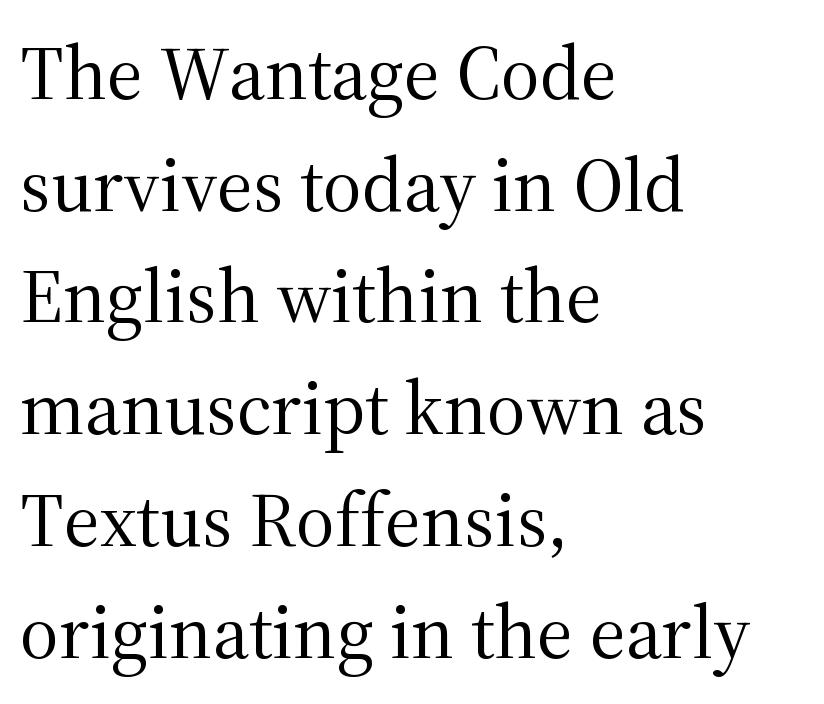
The image shows 76 px regular-weight serif type, upright; set left-aligned, normal line spacing (1.47x), normal letter spacing, not underlined; medium stroke contrast and a medium x-height.
